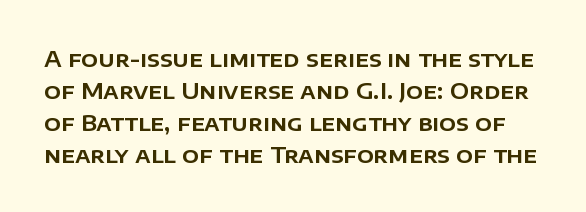
Descenders are the only things crossing below the line. Tracking value appears to be zero — textbook default spacing. Posture: straight, roman, zero tilt. How would I describe the line gaps? Plain and ordinary.
